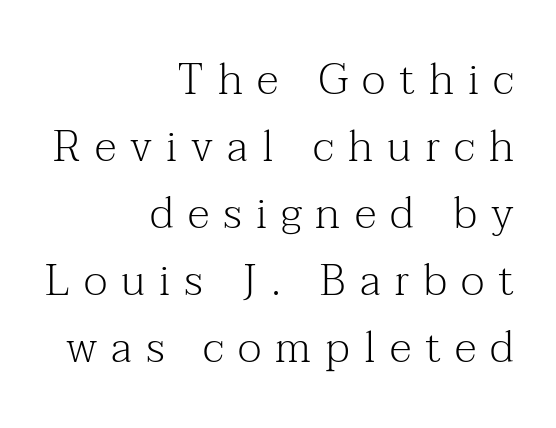
Q: Is the text bold? A: No.
Q: Is the text italic (slanted)? A: No, it is upright.
Q: Is the typeface a serif or a sans-serif typeface? A: Serif.
Q: Is the text underlined? A: No.
Q: How is the paragraph aligned? A: Right-aligned.
Q: Is the spacing between letters normal or unusually wide? A: Unusually wide.
Q: Is the spacing between lines tight, normal or loose? A: Normal.
Q: Width (condensed, normal, or wide)? A: Normal.
Q: Stroke contrast? A: Medium.
Q: x-height? A: Medium.
Q: Monospaced? A: No.
